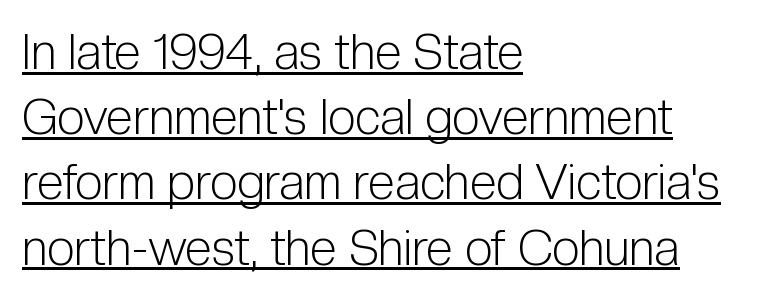
You could not count columns in this text — the font is proportionally spaced. Stems here are at most as thick as an everyday book face. The lines sit at an ordinary, default distance from one another. Are there feet on the stems? There aren't — it's a sans. Upright lettering throughout. Look at the tracking — it's just the regular setting, nothing added.
